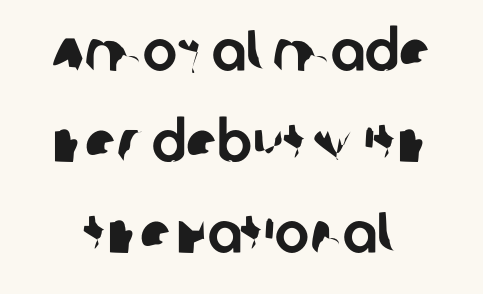
Q: Is the typeface a serif or a sans-serif typeface? A: Sans-serif.
Q: Is the text underlined? A: No.
Q: Is the spacing between letters normal or unusually wide? A: Normal.
Q: Is the spacing between lines tight, normal or loose? A: Normal.
Q: Width (condensed, normal, or wide)? A: Normal.
Q: Stroke contrast? A: Low.
Q: x-height? A: Large.
Q: Monospaced? A: No.
